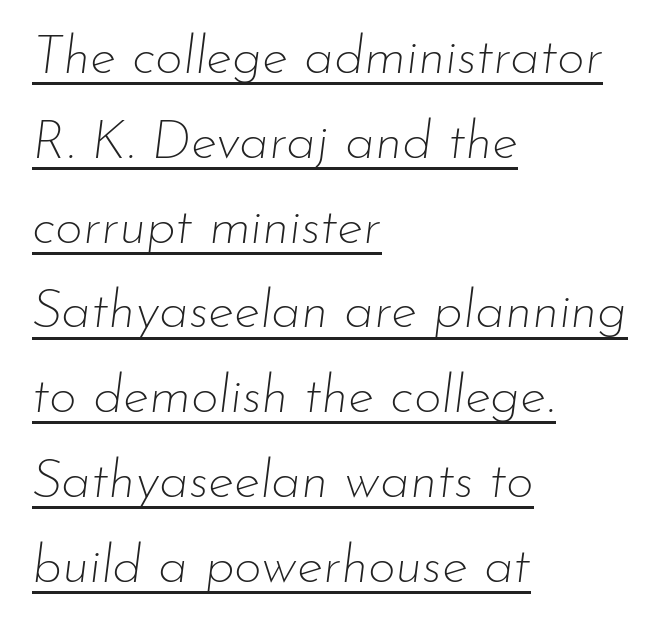
The image shows 54 px thin type, italic (leaning right); set left-aligned, normal line spacing (1.57x), normal letter spacing, underlined; low stroke contrast and a small x-height.
